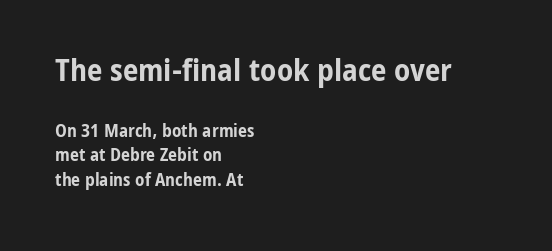
Serifs: no, the terminals of the letterforms are clean. This sample keeps an unexceptional amount of space between lines. The letters stand straight up with perfectly vertical stems. The text block is weighted toward the left margin, trailing off unevenly rightward. Note: larger setting up top, smaller setting below. Typesetter's note: full bold, strokes at maximum text heaviness.
